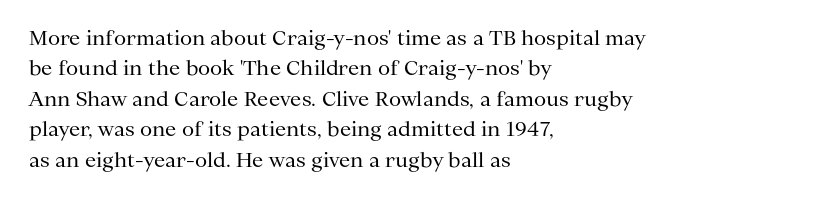
Q: Is the text bold? A: No.
Q: Is the text italic (slanted)? A: No, it is upright.
Q: Is the text underlined? A: No.
Q: How is the paragraph aligned? A: Left-aligned.
Q: Is the spacing between letters normal or unusually wide? A: Normal.
Q: Is the spacing between lines tight, normal or loose? A: Normal.
